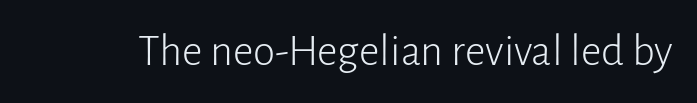
The image shows 45 px light sans-serif type, upright; set normal letter spacing, not underlined; low stroke contrast and a medium x-height.
